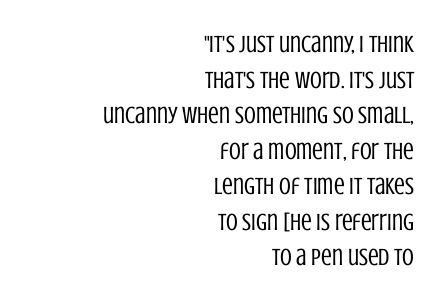
Q: Is the text bold? A: No.
Q: Is the text italic (slanted)? A: No, it is upright.
Q: Is the text underlined? A: No.
Q: How is the paragraph aligned? A: Right-aligned.
Q: Is the spacing between letters normal or unusually wide? A: Normal.
Q: Is the spacing between lines tight, normal or loose? A: Normal.
